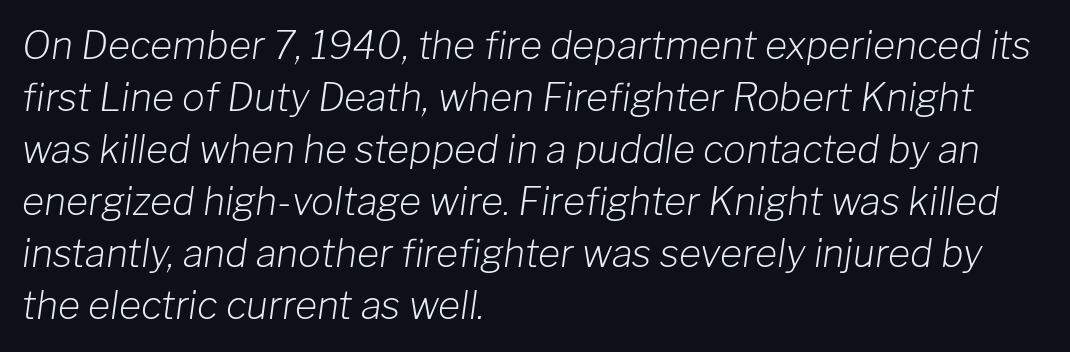
Q: Is the text bold? A: No.
Q: Is the text italic (slanted)? A: Yes, it leans right by about 8 degrees.
Q: Is the text underlined? A: No.
Q: How is the paragraph aligned? A: Left-aligned.
Q: Is the spacing between letters normal or unusually wide? A: Normal.
Q: Is the spacing between lines tight, normal or loose? A: Normal.
Q: Width (condensed, normal, or wide)? A: Normal.
Q: Stroke contrast? A: Low.
Q: x-height? A: Medium.
Q: Monospaced? A: No.
